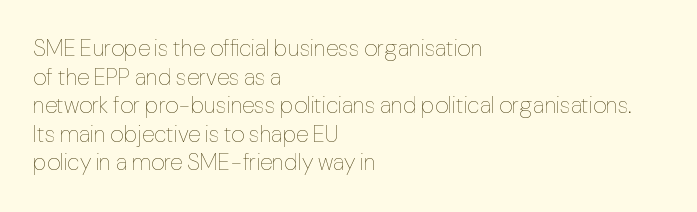
The image shows 23 px text type, upright; set left-aligned, line spacing 1.24x, normal letter spacing, not underlined.
